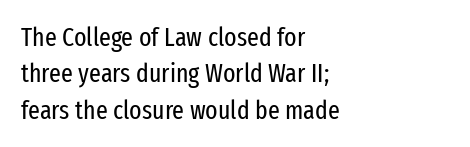
Q: Is the text bold? A: No.
Q: Is the text italic (slanted)? A: No, it is upright.
Q: Is the text underlined? A: No.
Q: How is the paragraph aligned? A: Left-aligned.
Q: Is the spacing between letters normal or unusually wide? A: Normal.
Q: Is the spacing between lines tight, normal or loose? A: Normal.
